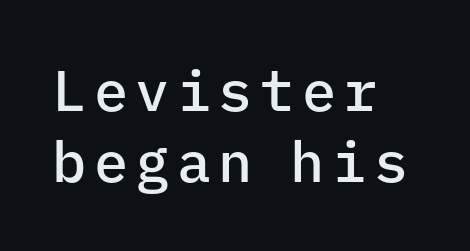
Normally led — the rows are evenly, conventionally spaced. Classification — sans serif. Monospaced: the letters line up in strict vertical columns. The rendering anchors every line to the left-hand side. The glyphs are unaccompanied by any horizontal stroke below them. The glyphs have the mass of a demibold cut, below bold.
